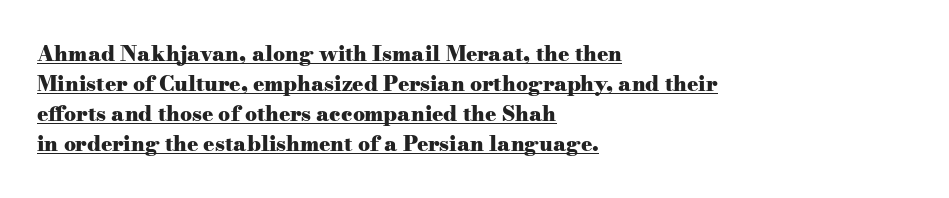
The image shows 21 px bold type, upright; set left-aligned, normal line spacing (1.43x), normal letter spacing, underlined.
